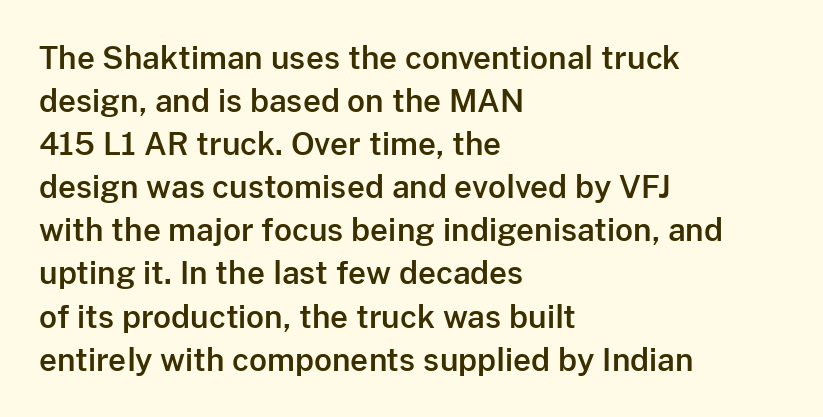
Is this a fixed-width face? No — the glyphs have proportional, varying widths. If you drew a line through each stem, it would be perfectly vertical. In terms of letterspacing, this is plain default setting. These lines are set flush left with a ragged right edge. Descender tails drop into unmarked territory.
